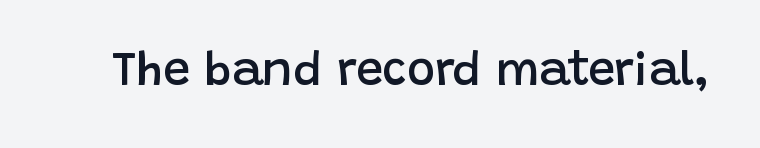
Q: Is the text bold? A: Semi-bold.
Q: Is the text italic (slanted)? A: No, it is upright.
Q: Is the typeface a serif or a sans-serif typeface? A: Sans-serif.
Q: Is the text underlined? A: No.
Q: Is the spacing between letters normal or unusually wide? A: Normal.
Q: Width (condensed, normal, or wide)? A: Normal.
Q: Stroke contrast? A: Low.
Q: x-height? A: Large.
Q: Monospaced? A: No.
